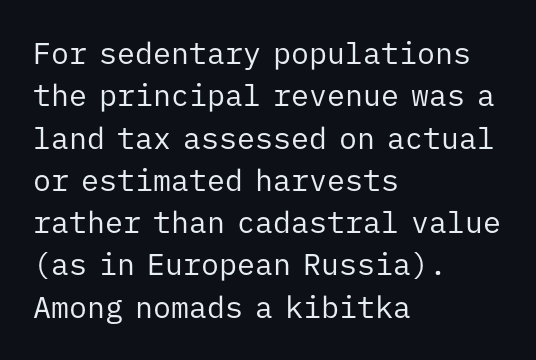
Clear beneath every line of the passage. The characters display no serif detailing; their extremities are plain. These lines are set flush left with a ragged right edge. Rows of type keep a routine distance in the vertical direction. Italic: no, the glyphs are upright roman.
